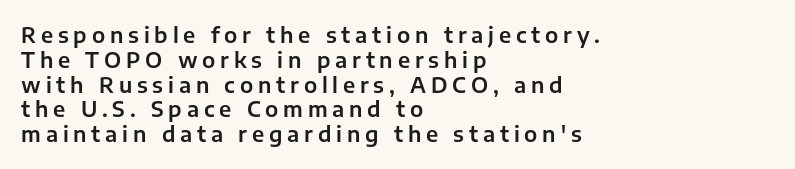
Unmarked baselines from the first word to the last. Every character sits straight up, as roman type does. Characters follow at a spacing far wider than the type designer built in. These lines stack with their left ends in a neat column.
